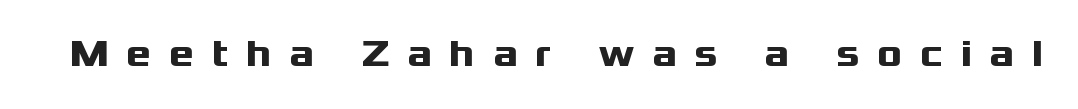
{"serif": "no", "italic": "no", "bold": "yes", "weight": "heavy", "width": "wide", "stroke_contrast": "medium", "x_height": "medium", "monospaced": "no", "underline": "no", "letter_spacing": "wide", "letter_spacing_em": 0.46, "glyph_px": 38}
